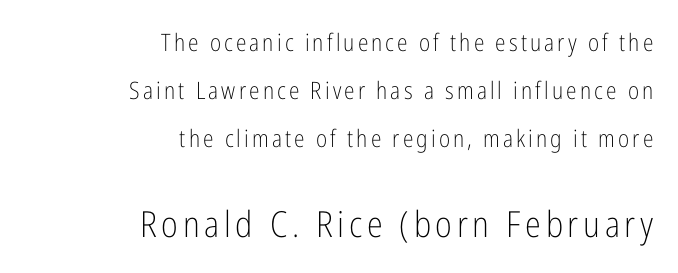
{"serif": "no", "italic": "no", "bold": "no", "weight": "light", "width": "condensed", "stroke_contrast": "low", "x_height": "medium", "monospaced": "no", "underline": "no", "align": "right", "line_spacing": "loose", "line_spacing_ratio": 2.0, "larger_block": "second", "size_ratio": 1.5, "glyph_px": 36}
